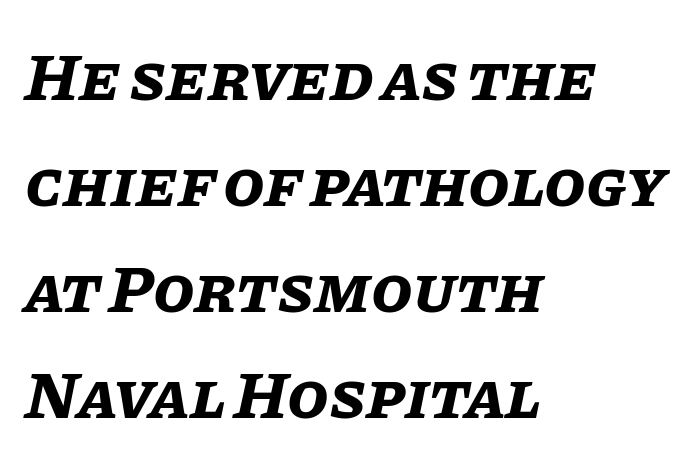
The image shows 67 px bold type, italic (leaning right); set left-aligned, normal line spacing (1.58x), normal letter spacing, not underlined; low stroke contrast and a large x-height.
